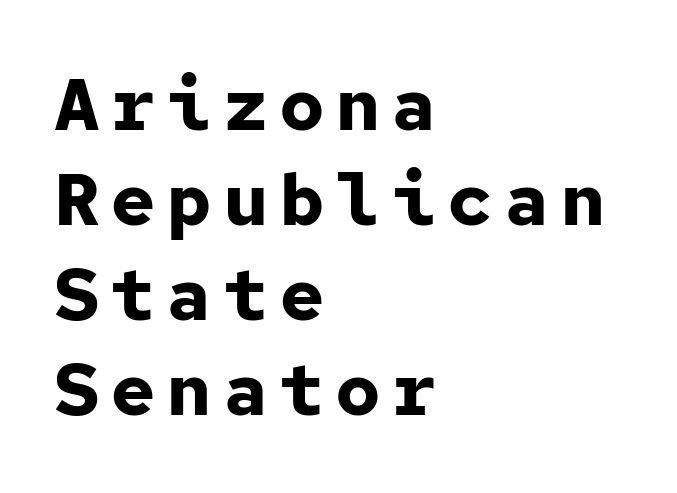
Q: Is the text bold? A: Yes.
Q: Is the text italic (slanted)? A: No, it is upright.
Q: Is the typeface a serif or a sans-serif typeface? A: Sans-serif.
Q: Is the text underlined? A: No.
Q: How is the paragraph aligned? A: Left-aligned.
Q: Is the spacing between lines tight, normal or loose? A: Normal.
Q: Width (condensed, normal, or wide)? A: Normal.
Q: Stroke contrast? A: Low.
Q: x-height? A: Medium.
Q: Monospaced? A: Yes.
